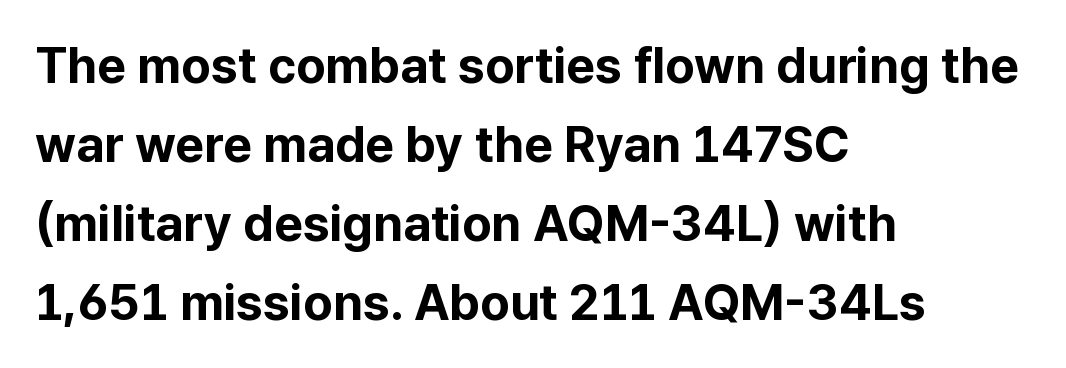
{"serif": "no", "italic": "no", "bold": "yes", "weight": "bold", "width": "normal", "stroke_contrast": "low", "x_height": "medium", "monospaced": "no", "underline": "no", "align": "left", "line_spacing": "normal", "line_spacing_ratio": 1.58, "letter_spacing": "normal", "letter_spacing_em": 0.0, "glyph_px": 50}
